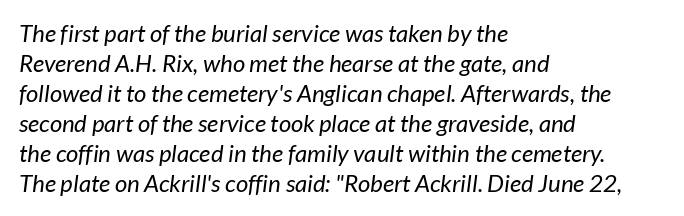
Notice how descenders clear the ascenders below comfortably — that's standard leading. The font is comparable to plain body text, perhaps lighter. Compared with a centered layout, this one pins lines to the left instead. Words float on clear page, feet unadorned. The letterforms sit shoulder to shoulder at normal distance.
